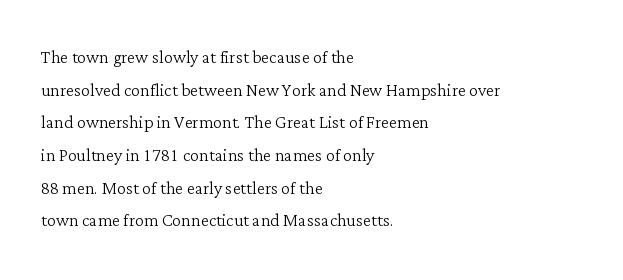
The image shows 23 px text type, upright; set left-aligned, normal line spacing (1.42x), normal letter spacing, not underlined.
